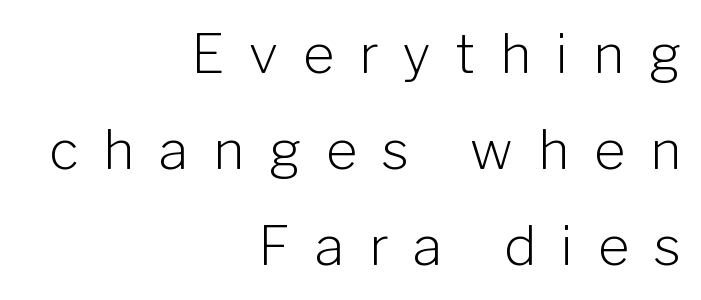
Q: Is the text bold? A: No.
Q: Is the text italic (slanted)? A: No, it is upright.
Q: Is the typeface a serif or a sans-serif typeface? A: Sans-serif.
Q: Is the text underlined? A: No.
Q: How is the paragraph aligned? A: Right-aligned.
Q: Is the spacing between letters normal or unusually wide? A: Unusually wide.
Q: Width (condensed, normal, or wide)? A: Normal.
Q: Stroke contrast? A: Low.
Q: x-height? A: Medium.
Q: Monospaced? A: No.
